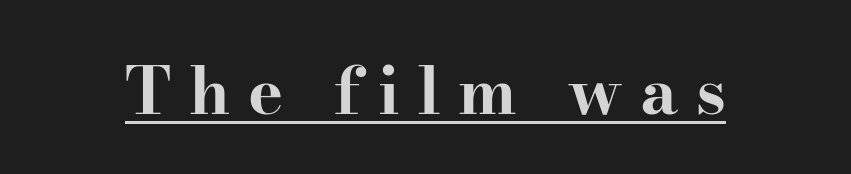
{"serif": "yes", "italic": "no", "bold": "yes", "weight": "bold", "width": "wide", "stroke_contrast": "high", "x_height": "small", "monospaced": "no", "underline": "yes", "letter_spacing": "wide", "letter_spacing_em": 0.26, "glyph_px": 66}
